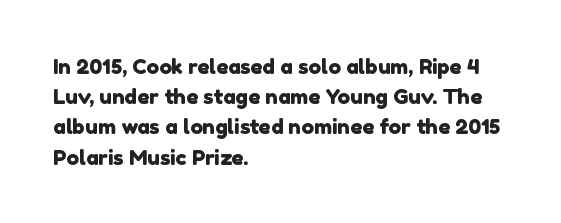
{"underline": "no", "align": "left", "line_spacing": "normal", "line_spacing_ratio": 1.44, "letter_spacing": "normal", "letter_spacing_em": 0.0, "glyph_px": 21}
